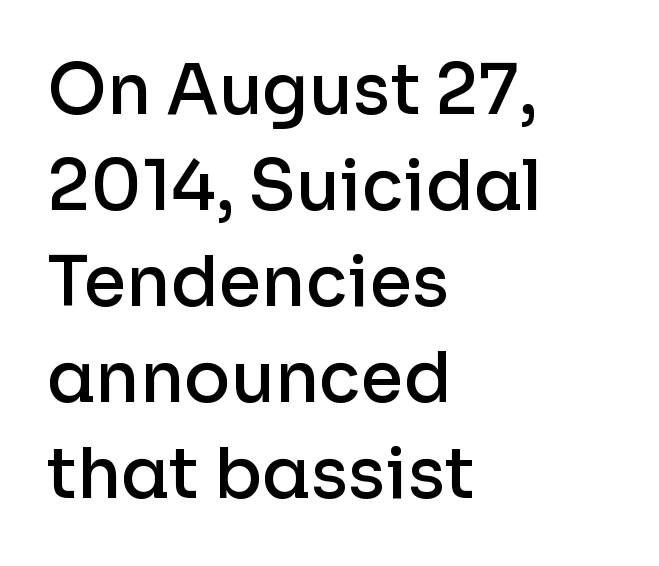
Q: Is the text bold? A: Semi-bold.
Q: Is the text italic (slanted)? A: No, it is upright.
Q: Is the typeface a serif or a sans-serif typeface? A: Sans-serif.
Q: Is the text underlined? A: No.
Q: How is the paragraph aligned? A: Left-aligned.
Q: Is the spacing between letters normal or unusually wide? A: Normal.
Q: Is the spacing between lines tight, normal or loose? A: Normal.
Q: Width (condensed, normal, or wide)? A: Normal.
Q: Stroke contrast? A: Low.
Q: x-height? A: Medium.
Q: Monospaced? A: No.
